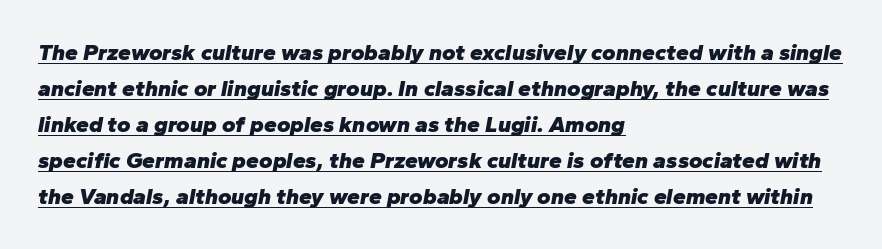
Q: Is the text bold? A: Yes.
Q: Is the text italic (slanted)? A: Yes, it leans right by about 10 degrees.
Q: Is the text underlined? A: Yes.
Q: How is the paragraph aligned? A: Left-aligned.
Q: Is the spacing between letters normal or unusually wide? A: Normal.
Q: Is the spacing between lines tight, normal or loose? A: Normal.
